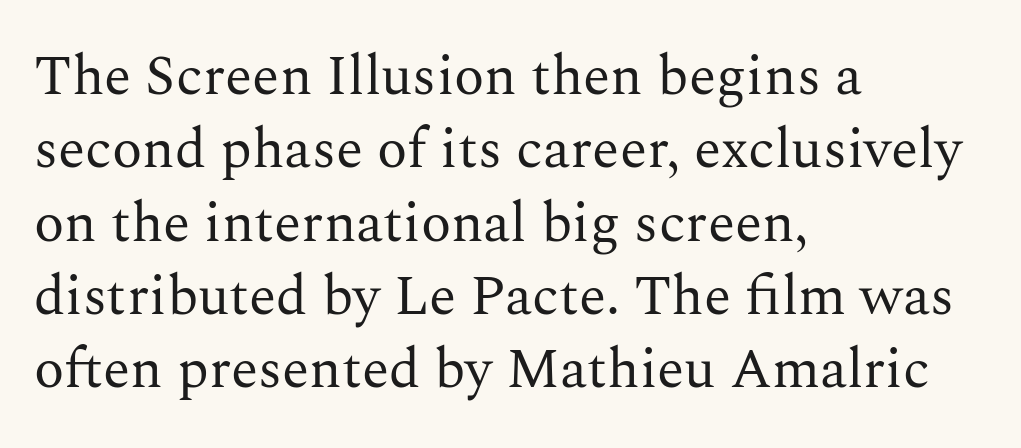
{"serif": "yes", "italic": "no", "bold": "no", "weight": "regular", "width": "normal", "stroke_contrast": "medium", "x_height": "medium", "monospaced": "no", "underline": "no", "align": "left", "line_spacing": "normal", "line_spacing_ratio": 1.31, "letter_spacing": "normal", "letter_spacing_em": 0.0, "glyph_px": 56}
